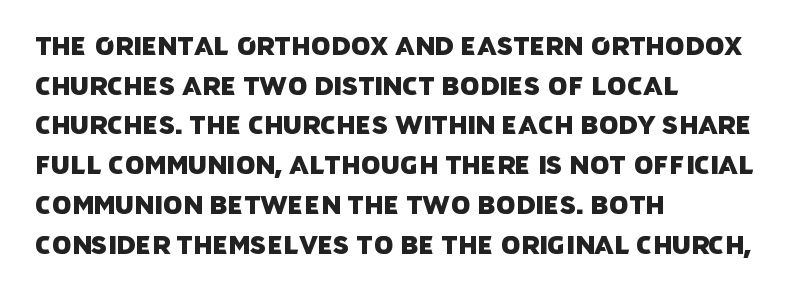
Q: Is the text underlined? A: No.
Q: How is the paragraph aligned? A: Left-aligned.
Q: Is the spacing between letters normal or unusually wide? A: Normal.
Q: Is the spacing between lines tight, normal or loose? A: Normal.
